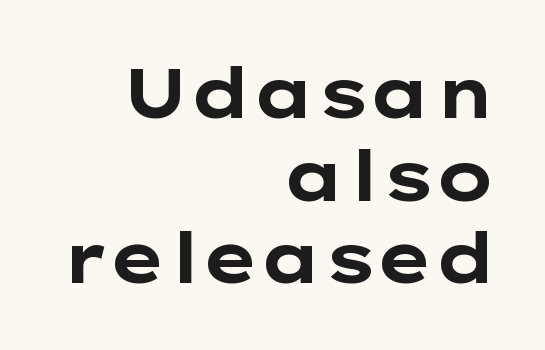
Q: Is the text bold? A: Yes.
Q: Is the text italic (slanted)? A: No, it is upright.
Q: Is the typeface a serif or a sans-serif typeface? A: Sans-serif.
Q: Is the text underlined? A: No.
Q: How is the paragraph aligned? A: Right-aligned.
Q: Is the spacing between letters normal or unusually wide? A: Normal.
Q: Width (condensed, normal, or wide)? A: Wide.
Q: Stroke contrast? A: Low.
Q: x-height? A: Medium.
Q: Monospaced? A: No.
